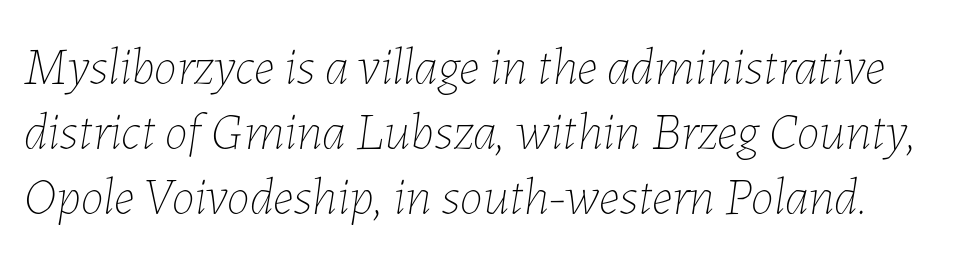
{"italic": "yes", "lean": "right", "slant_degrees": 7, "bold": "no", "weight": "thin", "width": "normal", "stroke_contrast": "low", "x_height": "medium", "monospaced": "no", "underline": "no", "line_spacing": "normal", "line_spacing_ratio": 1.25, "letter_spacing": "normal", "letter_spacing_em": 0.0, "glyph_px": 52}
